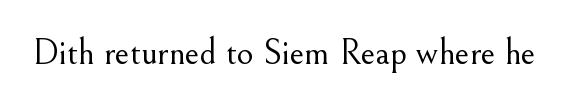
The image shows 36 px light serif type, upright; set normal letter spacing, not underlined; medium stroke contrast and a small x-height.
